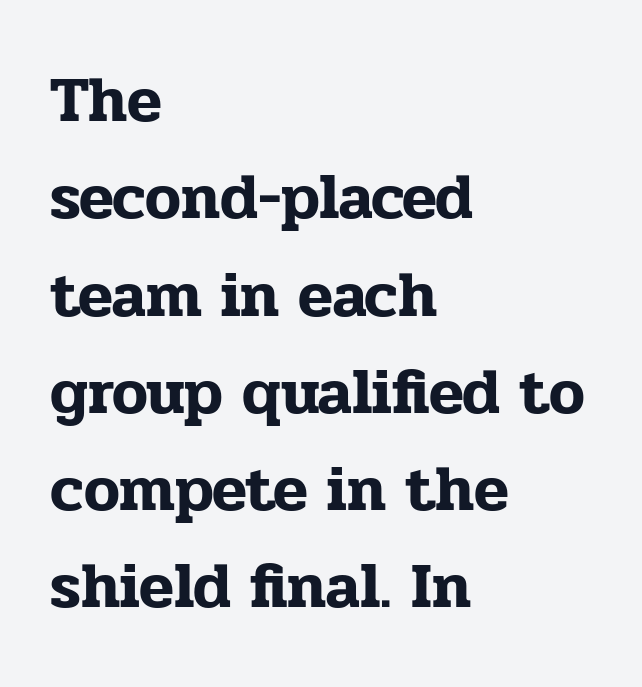
Compared with typical body copy, the letter spacing here is the same. A serif font was chosen for this passage. Lines of text with bare space underneath. Unlike italic type, these characters show no tilt at all. The face used here is proportionally spaced, like ordinary book or web type.
